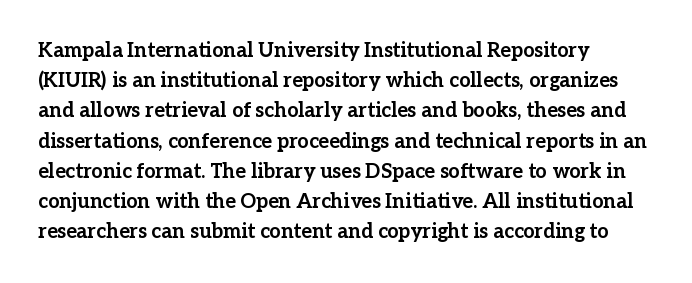
The image shows 20 px bold type, upright; set left-aligned, normal line spacing (1.51x), normal letter spacing, not underlined.
